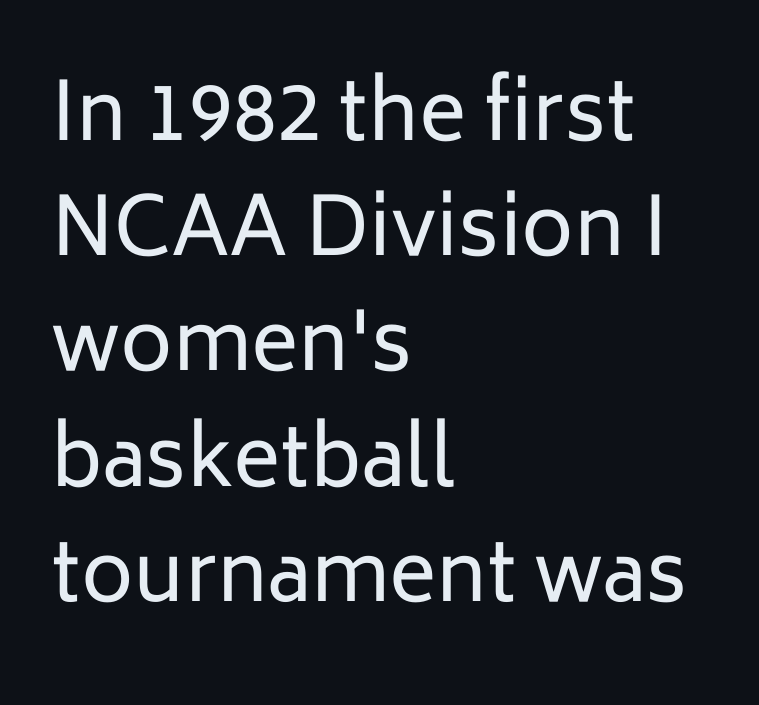
{"serif": "no", "italic": "no", "bold": "no", "weight": "regular", "width": "normal", "stroke_contrast": "low", "x_height": "medium", "monospaced": "no", "underline": "no", "align": "left", "line_spacing": "normal", "line_spacing_ratio": 1.44, "letter_spacing": "normal", "letter_spacing_em": 0.0, "glyph_px": 80}
